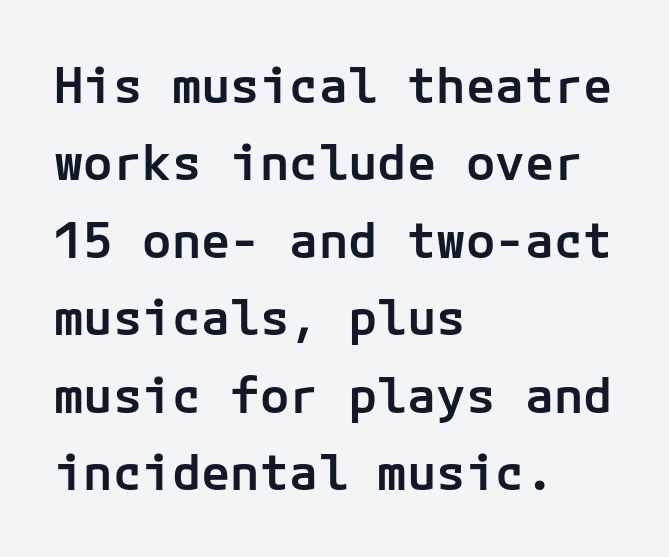
Are there feet on the stems? There aren't — it's a sans. Stroke thickness is moderately raised; the sample reads as semibold. Underline: absent. The rendering keeps characters at their native spacing. In CSS terms this would be text-align: left.
